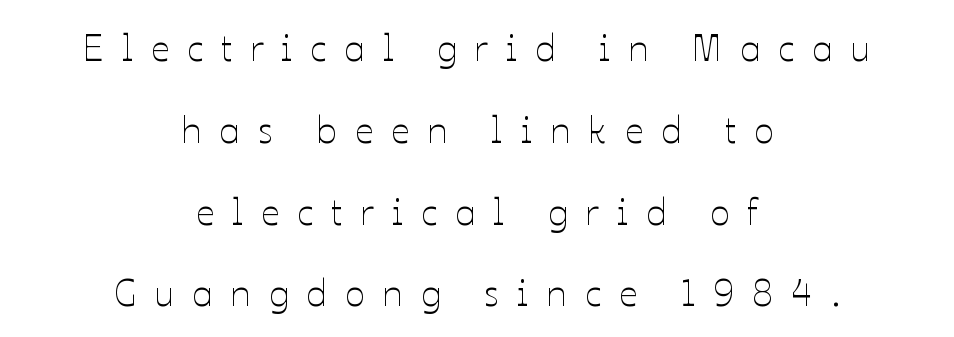
Q: Is the text bold? A: No.
Q: Is the text italic (slanted)? A: No, it is upright.
Q: Is the text underlined? A: No.
Q: How is the paragraph aligned? A: Centered.
Q: Is the spacing between letters normal or unusually wide? A: Unusually wide.
Q: Is the spacing between lines tight, normal or loose? A: Loose.
Q: Width (condensed, normal, or wide)? A: Normal.
Q: Stroke contrast? A: Low.
Q: x-height? A: Medium.
Q: Monospaced? A: No.
